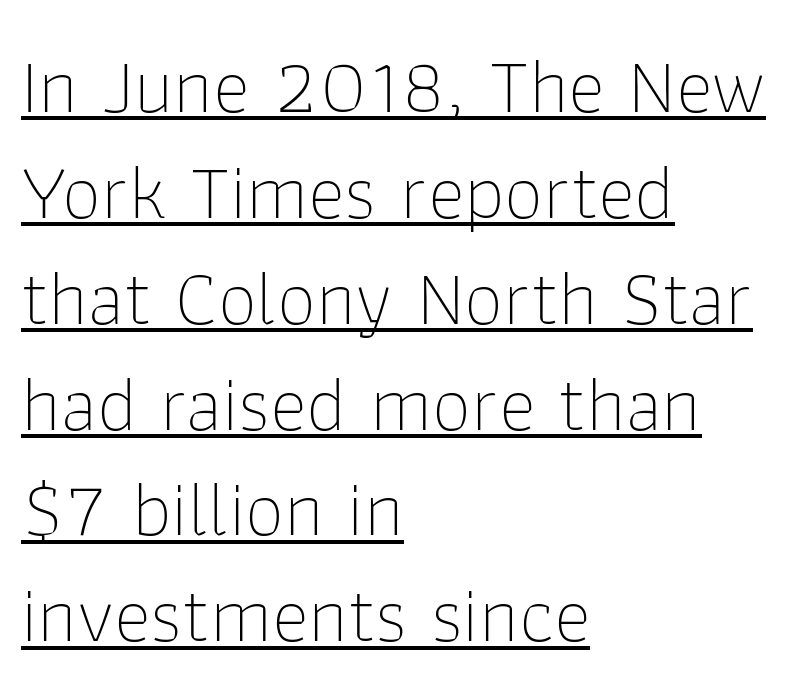
When letters stand straight like this, we call the style roman or upright. The rendering uses a moderate line-height, typical for paragraphs. The text block is weighted toward the left margin, trailing off unevenly rightward. Is there an underline? Yes — a line sits under the letters. Compared with typical body copy, the letter spacing here is the same.
